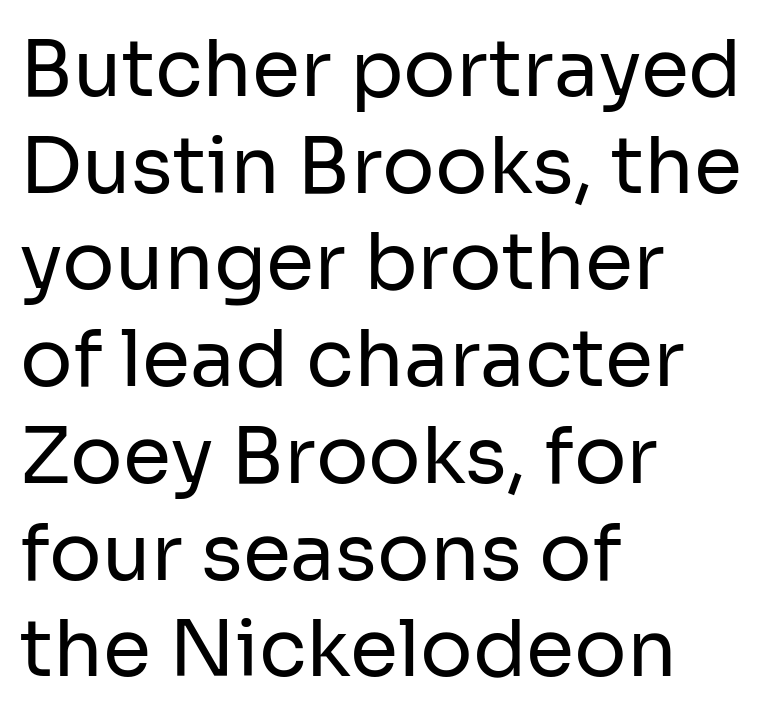
These lines are composed in type without serifs. Ink coverage per letter is moderate at most. Does the lettering tilt? It doesn't — this is upright. Leftover space on each line is placed entirely after the last word. Varying glyph widths throughout — classic text-font behaviour. The strip under each line holds only bare page.
